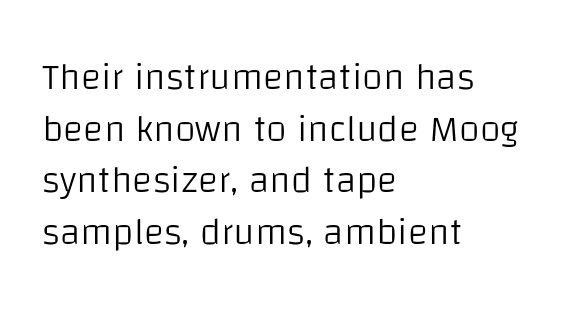
{"serif": "no", "italic": "no", "bold": "no", "weight": "light", "width": "normal", "stroke_contrast": "low", "x_height": "large", "monospaced": "no", "underline": "no", "align": "left", "line_spacing": "normal", "line_spacing_ratio": 1.36, "letter_spacing": "normal", "letter_spacing_em": 0.0, "glyph_px": 38}
